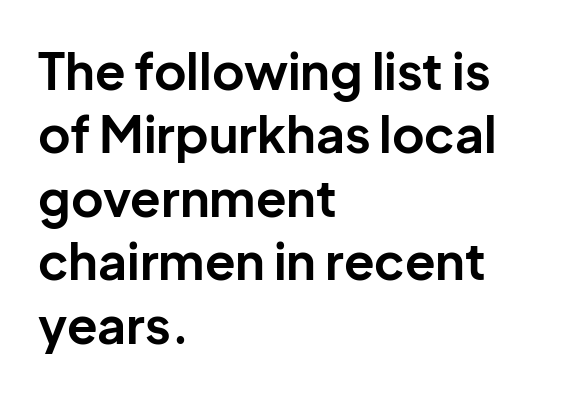
{"serif": "no", "italic": "no", "bold": "yes", "weight": "bold", "width": "normal", "stroke_contrast": "low", "x_height": "medium", "monospaced": "no", "underline": "no", "align": "left", "line_spacing": "normal", "line_spacing_ratio": 1.27, "letter_spacing": "normal", "letter_spacing_em": 0.0, "glyph_px": 50}
